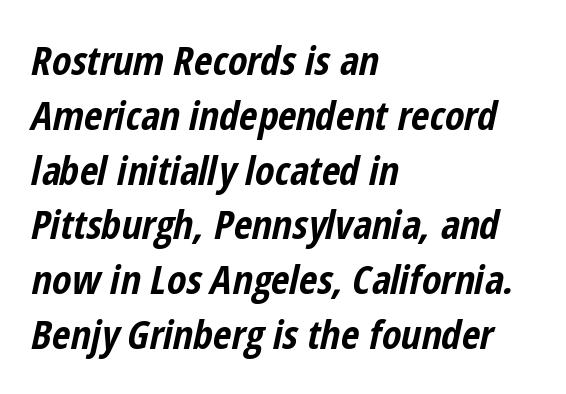
Proportional: the letters do not fall into vertical columns. A typesetter would call this leading conventional body-copy spacing. The typography opts for an oblique posture over an upright one. All the whitespace from short lines collects on the right. Each row of text sits above clean, open space.
